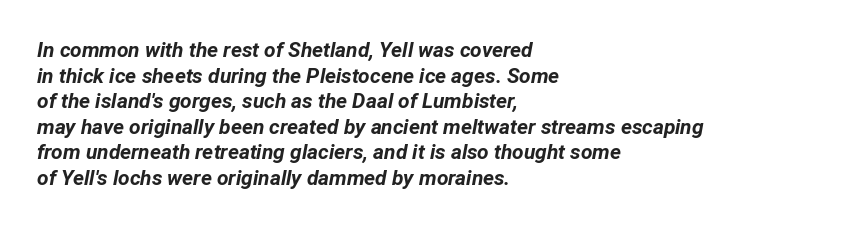
The image shows 21 px bold type, italic (leaning right); set left-aligned, line spacing 1.22x, normal letter spacing, not underlined.
